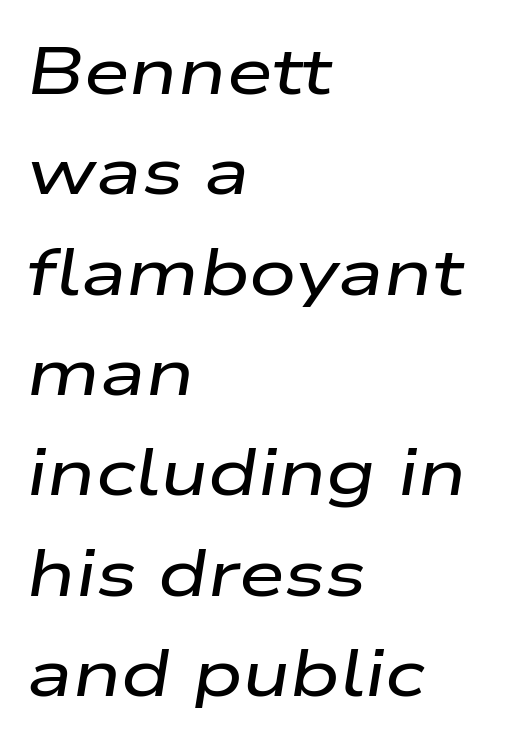
{"italic": "yes", "lean": "right", "slant_degrees": 9, "width": "wide", "stroke_contrast": "low", "x_height": "medium", "monospaced": "no", "underline": "no", "align": "left", "line_spacing": "normal", "line_spacing_ratio": 1.52, "letter_spacing": "normal", "letter_spacing_em": 0.0, "glyph_px": 66}
